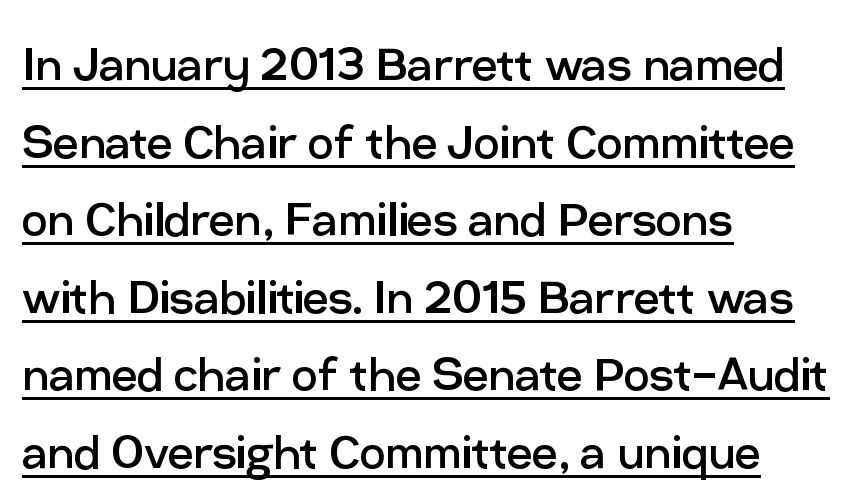
What kind of face is this? One without serifs — a sans. Horizontal bands of white between lines are of average thickness. Is this a fixed-width face? No — the glyphs have proportional, varying widths. Here the glyphs are tracked normally, forming tight word shapes.
